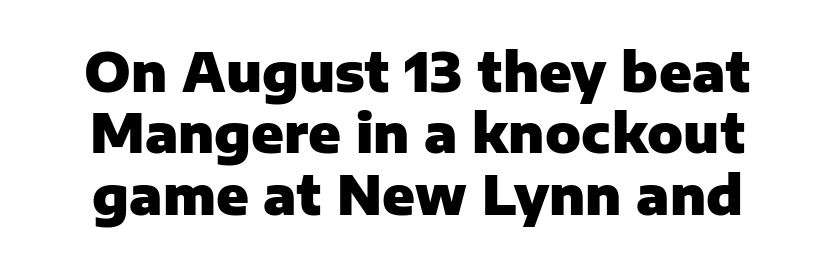
{"serif": "no", "italic": "no", "bold": "yes", "weight": "heavy", "width": "normal", "stroke_contrast": "low", "x_height": "medium", "monospaced": "no", "underline": "no", "line_spacing_ratio": 1.16, "letter_spacing": "normal", "letter_spacing_em": 0.0, "glyph_px": 53}
